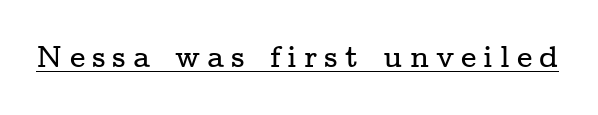
The image shows 30 px wide serif type, upright; set unusually wide letter spacing (+0.23 em), underlined; low stroke contrast and a medium x-height.
